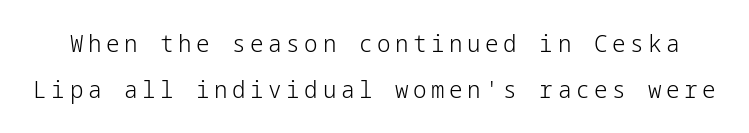
The image shows 24 px text type, upright; set loose line spacing (1.92x), not underlined.
